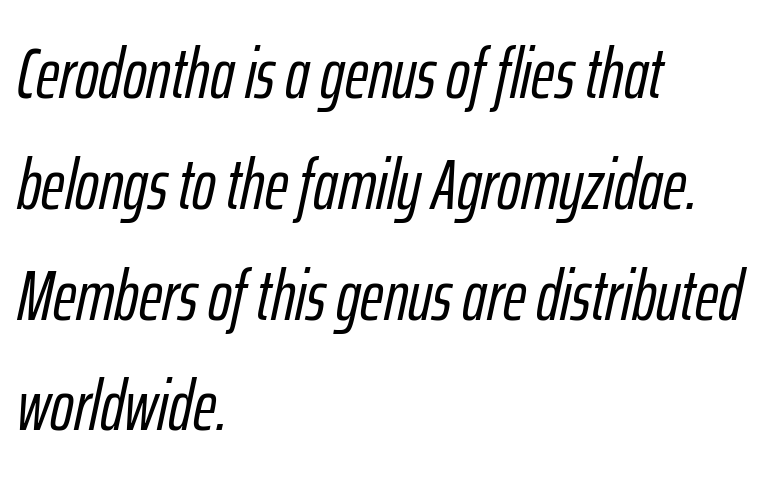
The image shows 71 px condensed type, italic (leaning right); set left-aligned, normal line spacing (1.56x), normal letter spacing, not underlined; low stroke contrast and a medium x-height.
